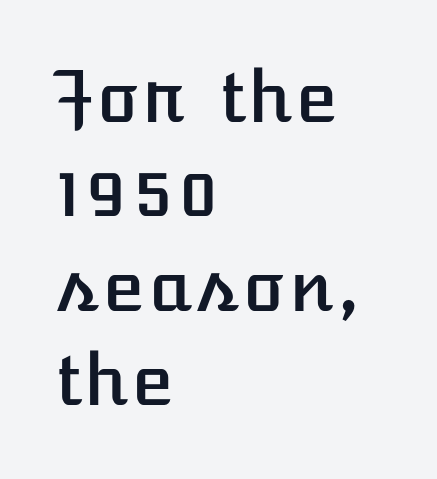
The horizontal fit of the characters is conventional and even. Successive baselines arrive at the customary interval. Any mark beneath the type? The region is blank. Leftover space on each line is placed entirely after the last word.
